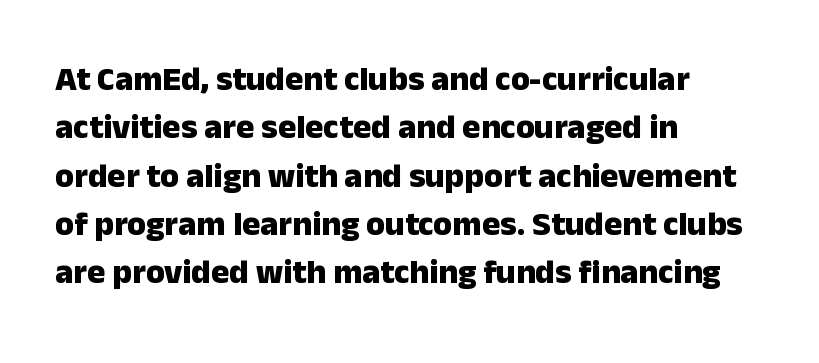
The image shows 34 px heavy sans-serif type, upright; set left-aligned, normal line spacing (1.42x), normal letter spacing, not underlined; low stroke contrast and a medium x-height.
